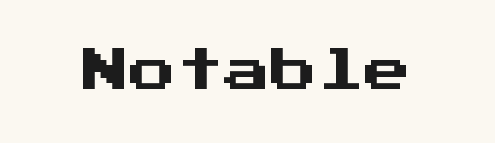
Q: Is the text italic (slanted)? A: No, it is upright.
Q: Is the typeface a serif or a sans-serif typeface? A: Sans-serif.
Q: Is the text underlined? A: No.
Q: Is the spacing between letters normal or unusually wide? A: Normal.
Q: Width (condensed, normal, or wide)? A: Normal.
Q: Stroke contrast? A: Medium.
Q: x-height? A: Medium.
Q: Monospaced? A: Yes.
